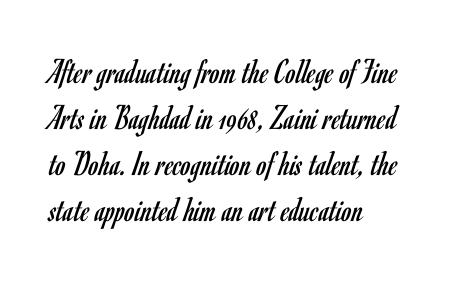
{"serif": "no", "bold": "no", "weight": "regular", "width": "condensed", "stroke_contrast": "low", "x_height": "small", "monospaced": "no", "underline": "no", "align": "left", "line_spacing": "normal", "line_spacing_ratio": 1.28, "letter_spacing": "normal", "letter_spacing_em": 0.0, "glyph_px": 36}
